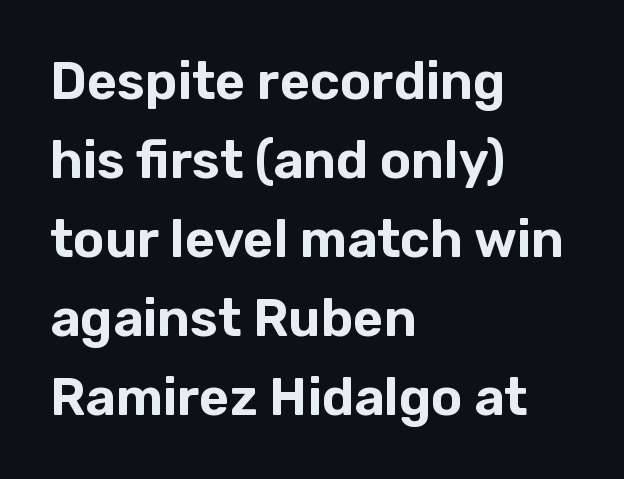
The image shows 52 px sans-serif type, upright; set left-aligned, normal line spacing (1.52x), normal letter spacing, not underlined; low stroke contrast and a medium x-height.
